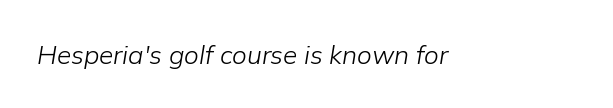
Q: Is the text bold? A: No.
Q: Is the text italic (slanted)? A: Yes, it leans right by about 9 degrees.
Q: Is the text underlined? A: No.
Q: Is the spacing between letters normal or unusually wide? A: Normal.
